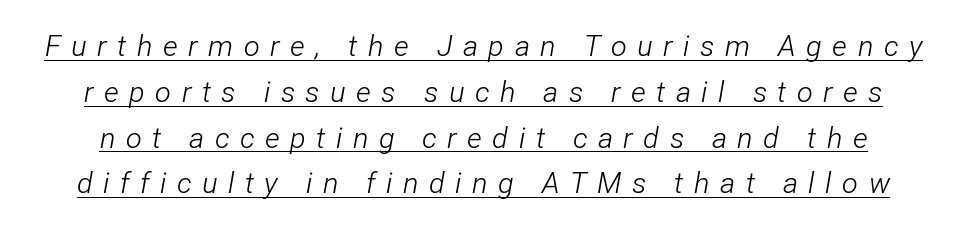
Character widths vary here, with narrow letters taking less room than wide ones. A typographer would call this underscored text. Characters follow at a spacing far wider than the type designer built in. The passage shown leans; its letterforms are oblique. The typesetting does not lean heavy: it is not bold.
